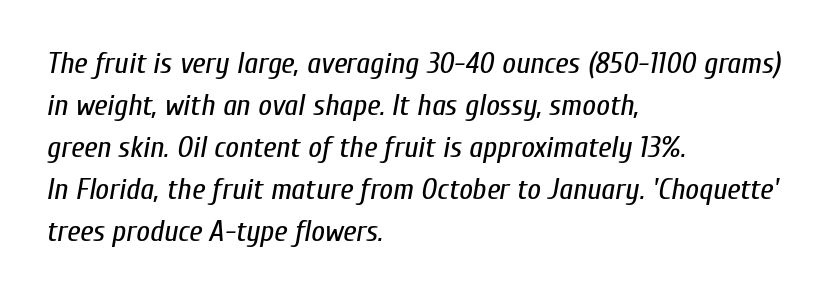
Vertical stems look standard width or narrower in stroke. The string is rendered with underlining switched off. The glyphs look as if they've been sheared to an angle. If you drew a ruler down the left edge, every line would touch it. A typesetter would call this leading conventional body-copy spacing.
